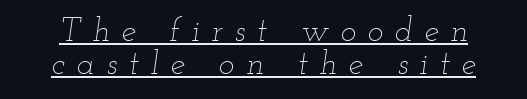
Q: Is the text bold? A: No.
Q: Is the text italic (slanted)? A: Yes, it leans right by about 12 degrees.
Q: Is the text underlined? A: Yes.
Q: Is the spacing between letters normal or unusually wide? A: Unusually wide.
Q: Is the spacing between lines tight, normal or loose? A: Tight.
Q: Width (condensed, normal, or wide)? A: Wide.
Q: Stroke contrast? A: Low.
Q: x-height? A: Small.
Q: Monospaced? A: No.
